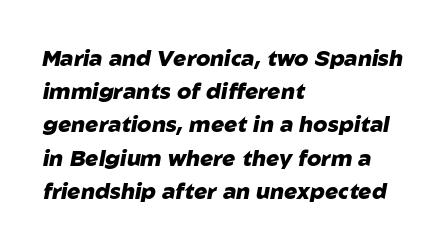
Q: Is the text bold? A: Yes.
Q: Is the text italic (slanted)? A: Yes, it leans right by about 10 degrees.
Q: Is the text underlined? A: No.
Q: How is the paragraph aligned? A: Left-aligned.
Q: Is the spacing between letters normal or unusually wide? A: Normal.
Q: Is the spacing between lines tight, normal or loose? A: Normal.
